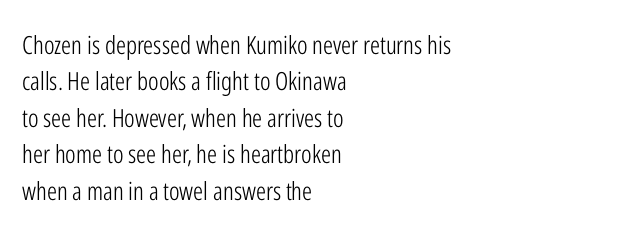
The image shows 25 px text type, upright; set left-aligned, normal line spacing (1.46x), normal letter spacing, not underlined.
